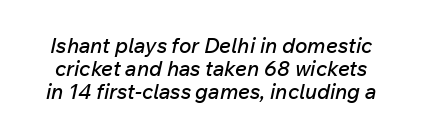
{"italic": "yes", "lean": "right", "slant_degrees": 12, "underline": "no", "line_spacing": "tight", "line_spacing_ratio": 1.09, "letter_spacing": "normal", "letter_spacing_em": 0.0, "glyph_px": 21}
